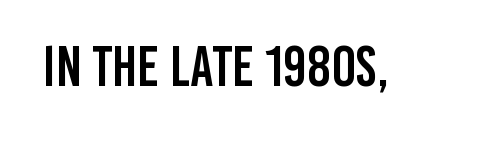
The image shows 57 px condensed sans-serif type, upright; set normal letter spacing, not underlined; low stroke contrast and a large x-height.
